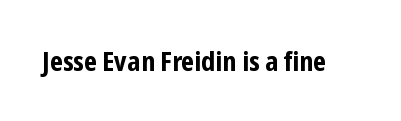
Q: Is the text bold? A: Yes.
Q: Is the text italic (slanted)? A: No, it is upright.
Q: Is the text underlined? A: No.
Q: Is the spacing between letters normal or unusually wide? A: Normal.
